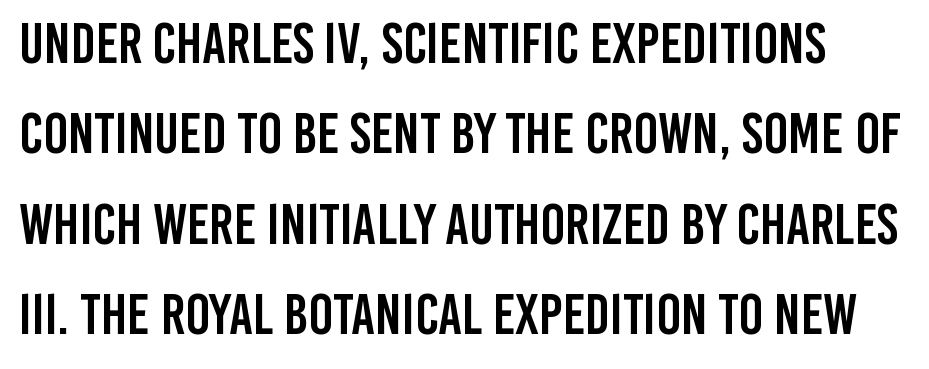
{"serif": "no", "italic": "no", "width": "condensed", "stroke_contrast": "low", "x_height": "large", "monospaced": "no", "underline": "no", "line_spacing": "normal", "line_spacing_ratio": 1.56, "letter_spacing": "normal", "letter_spacing_em": 0.0, "glyph_px": 58}
